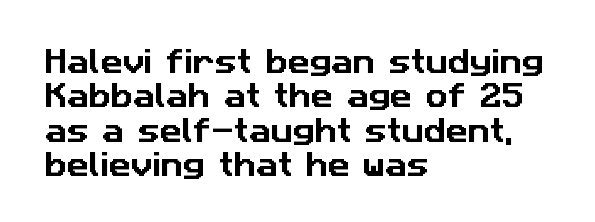
Any mark beneath the type? The region is blank. Horizontal bands of white between lines are of average thickness. The line texture is even and compact thanks to regular tracking. Every row of glyphs begins at an identical x-position on the left.
